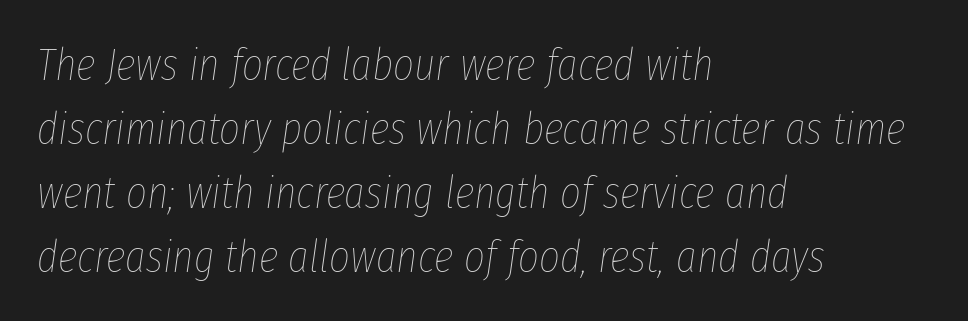
The image shows 45 px thin, condensed type, italic (leaning right); set left-aligned, normal line spacing (1.42x), normal letter spacing, not underlined; low stroke contrast and a medium x-height.
